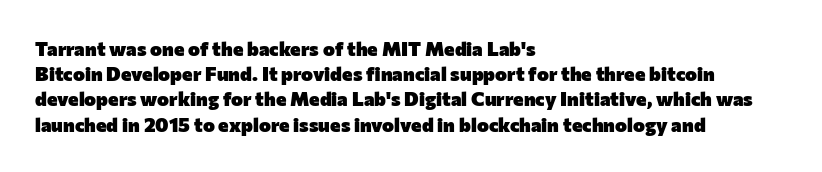
The space directly below the letters is spotless. This rendering uses left alignment, leaving the right contour irregular. The typography opts for an upright posture over an oblique one. Each word holds together tightly as a unit, with standard inter-letter gaps. Pretty heavy lettering here — definitely bold.
